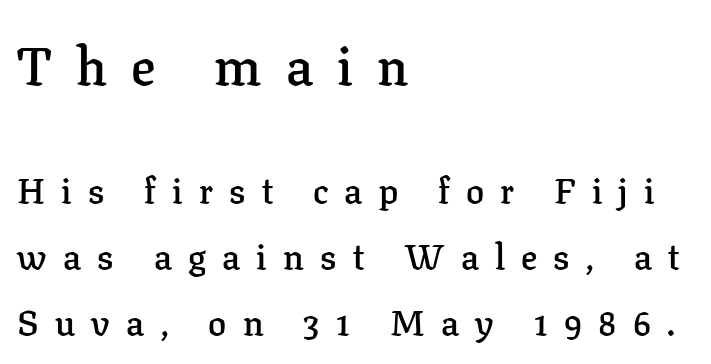
Q: Is the text bold? A: Semi-bold.
Q: Is the text italic (slanted)? A: No, it is upright.
Q: Is the typeface a serif or a sans-serif typeface? A: Serif.
Q: Is the text underlined? A: No.
Q: How is the paragraph aligned? A: Left-aligned.
Q: Is the spacing between letters normal or unusually wide? A: Unusually wide.
Q: Which block of text is set in a larger size, the first (top) or the second (bottom)? A: The first (top) one.
Q: Width (condensed, normal, or wide)? A: Normal.
Q: Stroke contrast? A: Low.
Q: x-height? A: Medium.
Q: Monospaced? A: No.
